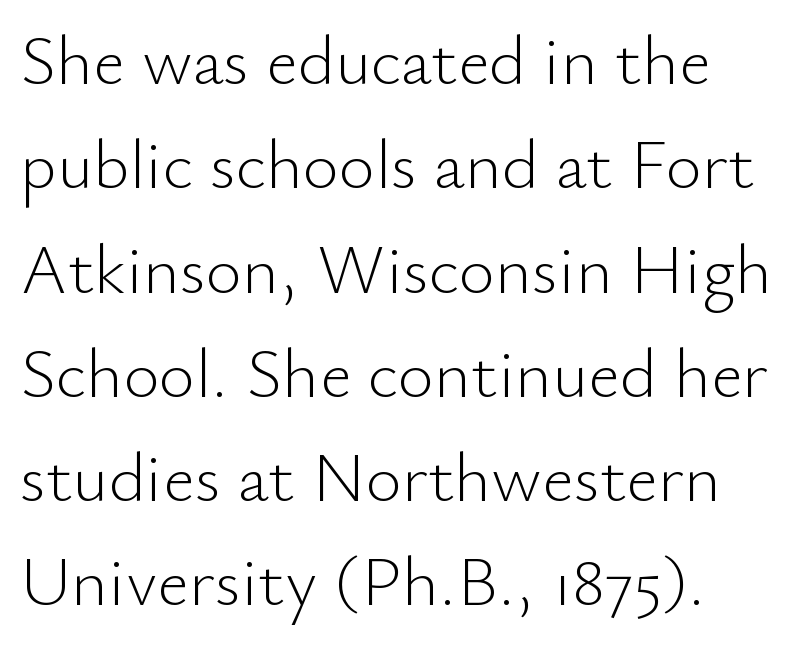
Q: Is the text bold? A: No.
Q: Is the text italic (slanted)? A: No, it is upright.
Q: Is the typeface a serif or a sans-serif typeface? A: Sans-serif.
Q: Is the text underlined? A: No.
Q: How is the paragraph aligned? A: Left-aligned.
Q: Is the spacing between letters normal or unusually wide? A: Normal.
Q: Is the spacing between lines tight, normal or loose? A: Normal.
Q: Width (condensed, normal, or wide)? A: Normal.
Q: Stroke contrast? A: Low.
Q: x-height? A: Small.
Q: Monospaced? A: No.
